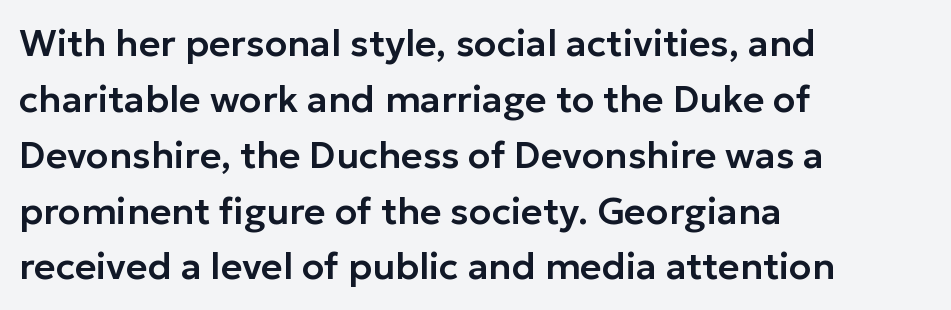
Typographically, this falls in the sans-serif category. Typeset ragged right — the left edge is the straight one. Do the characters align in a grid? No, the font is proportional. In terms of leading, this rendering sits right in the middle. The lettering holds an erect, upright posture throughout. Check under the words: just untouched page.
